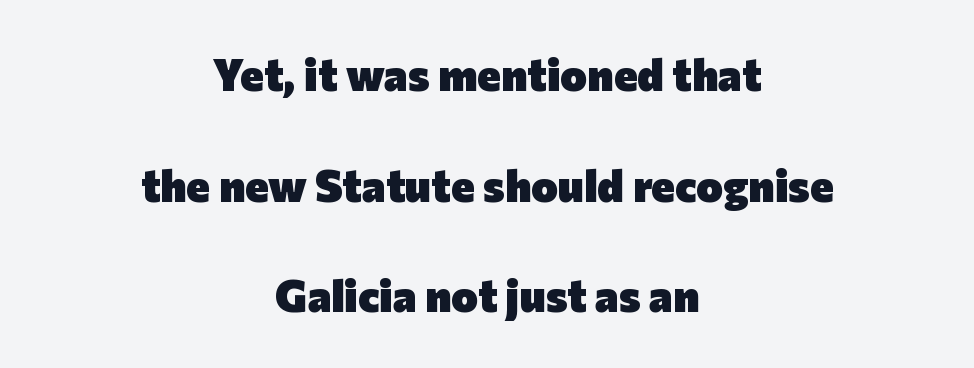
{"serif": "no", "italic": "no", "bold": "yes", "weight": "heavy", "width": "normal", "stroke_contrast": "low", "x_height": "medium", "monospaced": "no", "underline": "no", "align": "center", "line_spacing": "loose", "line_spacing_ratio": 2.46, "letter_spacing": "normal", "letter_spacing_em": 0.0, "glyph_px": 45}
